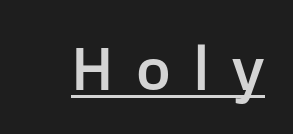
The image shows 60 px sans-serif type, upright; set unusually wide letter spacing (+0.37 em), underlined; low stroke contrast and a medium x-height.
